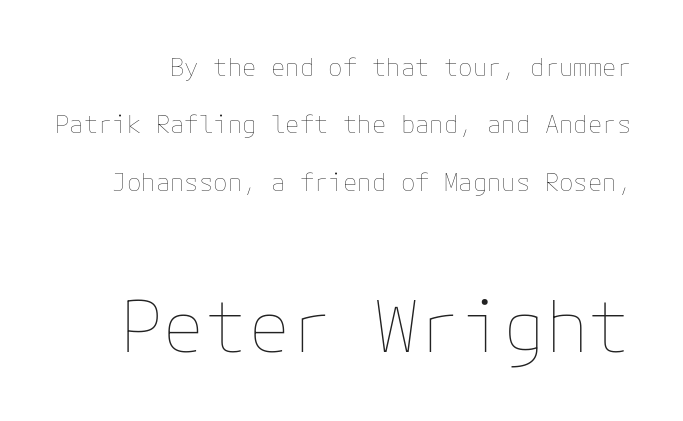
The image shows 71 px thin type, upright; set loose line spacing (2.39x), normal letter spacing, not underlined; the second (bottom) block is 2.96x larger; low stroke contrast and a medium x-height.
